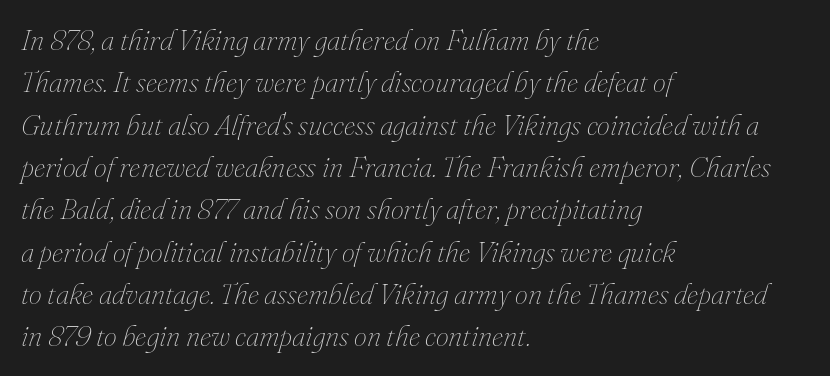
{"italic": "yes", "lean": "right", "slant_degrees": 16, "bold": "no", "weight": "thin", "width": "normal", "stroke_contrast": "medium", "x_height": "small", "monospaced": "no", "underline": "no", "align": "left", "line_spacing": "normal", "line_spacing_ratio": 1.46, "letter_spacing": "normal", "letter_spacing_em": 0.0, "glyph_px": 29}
